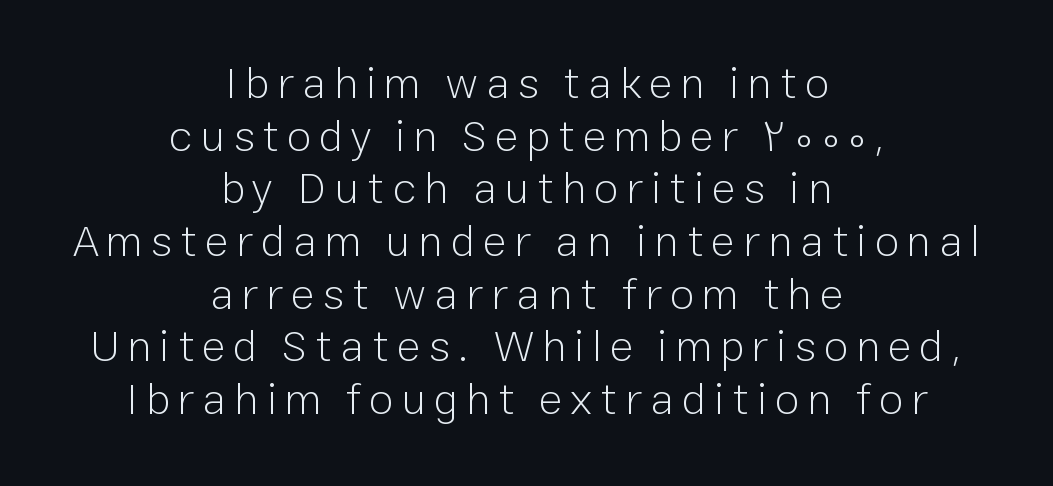
{"serif": "no", "italic": "no", "bold": "no", "weight": "light", "width": "normal", "stroke_contrast": "low", "x_height": "medium", "monospaced": "no", "underline": "no", "align": "center", "line_spacing_ratio": 1.17, "glyph_px": 45}
